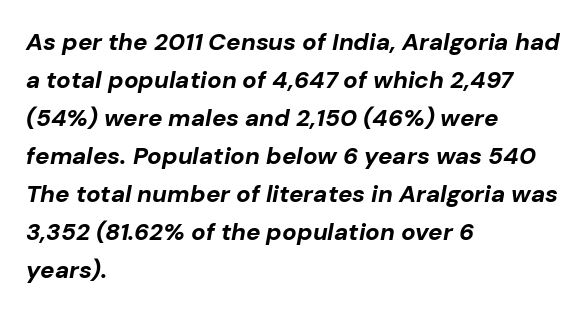
The image shows 24 px bold type, italic (leaning right); set left-aligned, normal line spacing (1.58x), normal letter spacing, not underlined.
